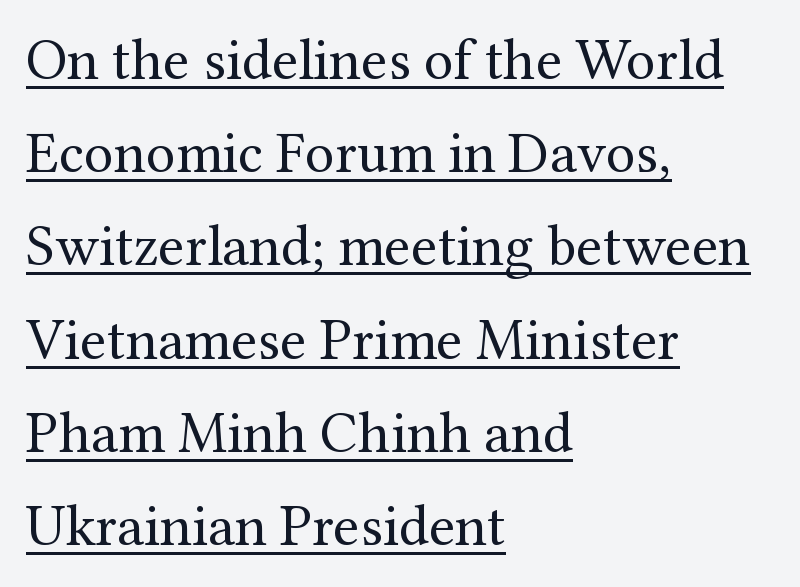
{"serif": "yes", "italic": "no", "bold": "no", "weight": "regular", "width": "normal", "stroke_contrast": "medium", "x_height": "medium", "monospaced": "no", "underline": "yes", "align": "left", "line_spacing": "normal", "line_spacing_ratio": 1.58, "letter_spacing": "normal", "letter_spacing_em": 0.0, "glyph_px": 59}
